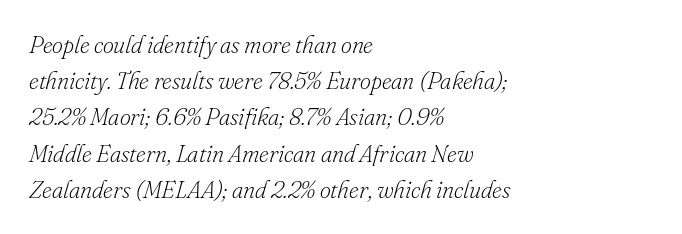
Left-aligned paragraph, ragged on the right. Characters follow at the spacing the type designer built in. Each stroke keeps to a modest, everyday thickness or less. Plain, unruled lines of type. Vertical spacing — default.
